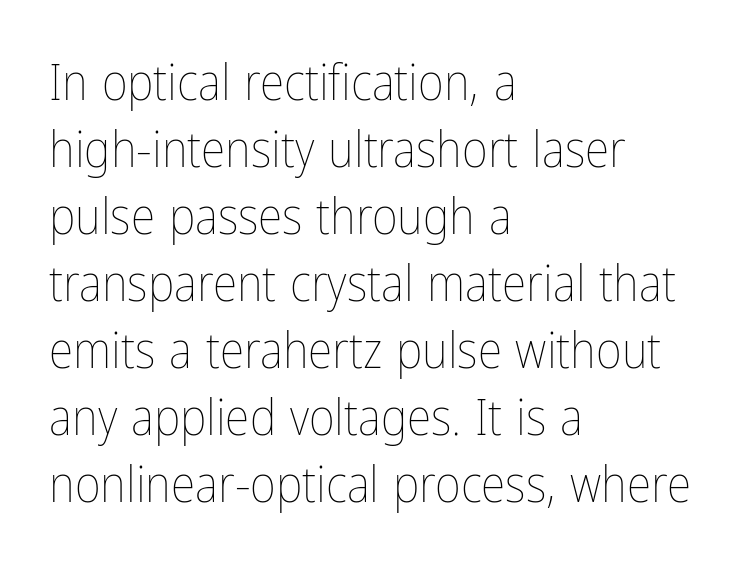
The image shows 50 px thin, condensed type, upright; set left-aligned, normal line spacing (1.34x), normal letter spacing, not underlined; low stroke contrast and a medium x-height.
